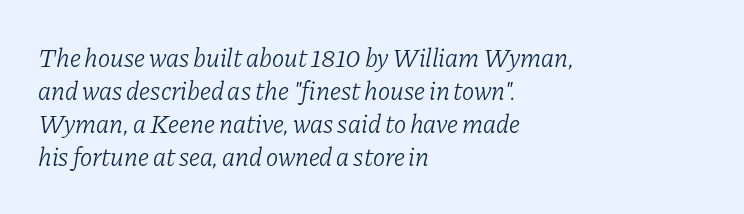
Q: Is the text bold? A: No.
Q: Is the text italic (slanted)? A: Yes, it leans right by about 11 degrees.
Q: Is the text underlined? A: No.
Q: How is the paragraph aligned? A: Left-aligned.
Q: Is the spacing between letters normal or unusually wide? A: Normal.
Q: Is the spacing between lines tight, normal or loose? A: Normal.
